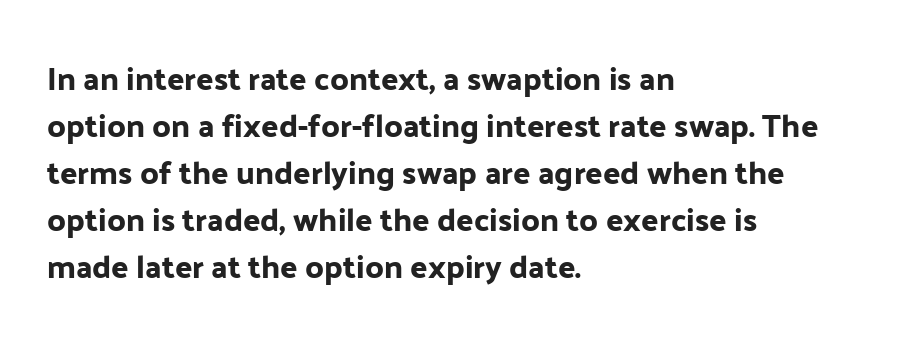
Q: Is the text italic (slanted)? A: No, it is upright.
Q: Is the typeface a serif or a sans-serif typeface? A: Sans-serif.
Q: Is the text underlined? A: No.
Q: How is the paragraph aligned? A: Left-aligned.
Q: Is the spacing between letters normal or unusually wide? A: Normal.
Q: Is the spacing between lines tight, normal or loose? A: Normal.
Q: Width (condensed, normal, or wide)? A: Normal.
Q: Stroke contrast? A: Low.
Q: x-height? A: Medium.
Q: Monospaced? A: No.
